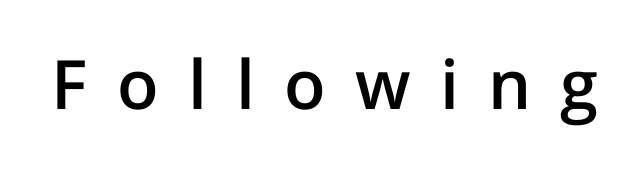
{"serif": "no", "italic": "no", "bold": "semi", "weight": "semibold", "width": "normal", "stroke_contrast": "low", "x_height": "medium", "monospaced": "no", "underline": "no", "letter_spacing": "wide", "letter_spacing_em": 0.43, "glyph_px": 68}
